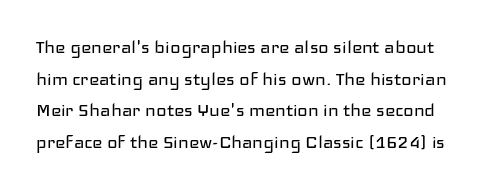
The image shows 22 px text type, upright; set normal line spacing (1.44x), normal letter spacing, not underlined.
